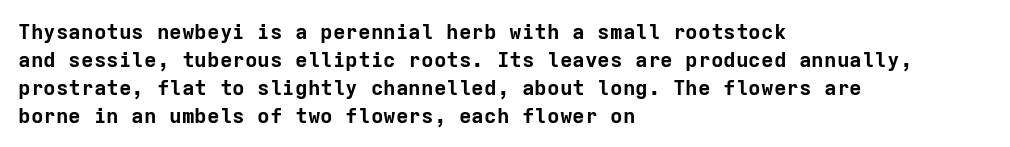
The image shows 21 px bold type, upright; set left-aligned, normal line spacing (1.33x), normal letter spacing, not underlined.
